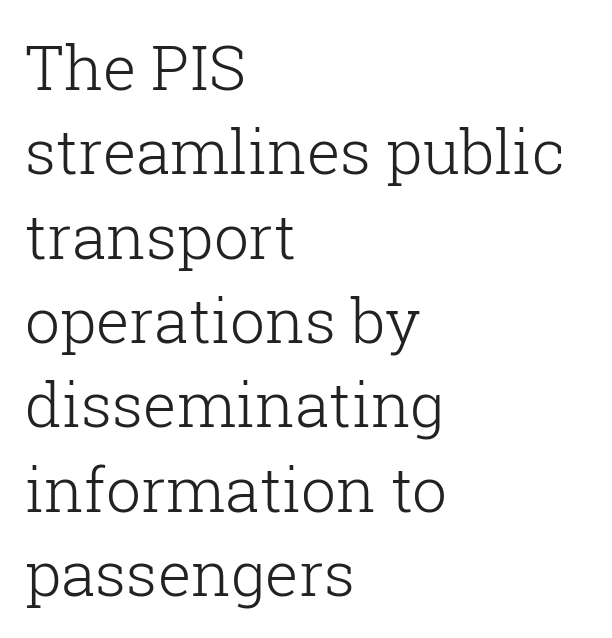
The image shows 62 px light serif type, upright; set left-aligned, normal line spacing (1.36x), normal letter spacing, not underlined; low stroke contrast and a medium x-height.
